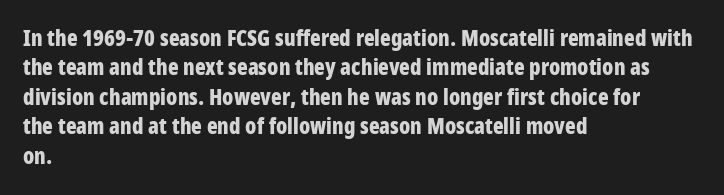
{"italic": "no", "bold": "yes", "underline": "no", "align": "left", "line_spacing": "normal", "line_spacing_ratio": 1.34, "letter_spacing": "normal", "letter_spacing_em": 0.0, "glyph_px": 22}
